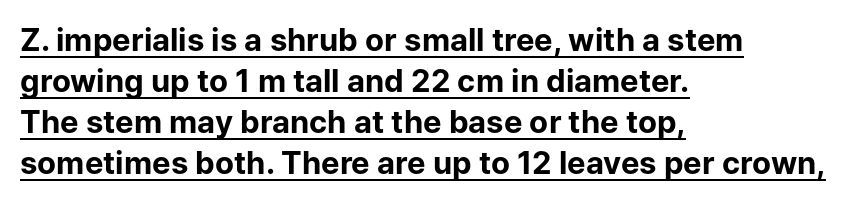
Q: Is the text bold? A: Yes.
Q: Is the text italic (slanted)? A: No, it is upright.
Q: Is the typeface a serif or a sans-serif typeface? A: Sans-serif.
Q: Is the text underlined? A: Yes.
Q: How is the paragraph aligned? A: Left-aligned.
Q: Is the spacing between letters normal or unusually wide? A: Normal.
Q: Is the spacing between lines tight, normal or loose? A: Normal.
Q: Width (condensed, normal, or wide)? A: Normal.
Q: Stroke contrast? A: Low.
Q: x-height? A: Medium.
Q: Monospaced? A: No.
